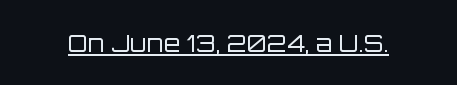
The image shows 24 px text type, upright; set normal letter spacing, underlined.
